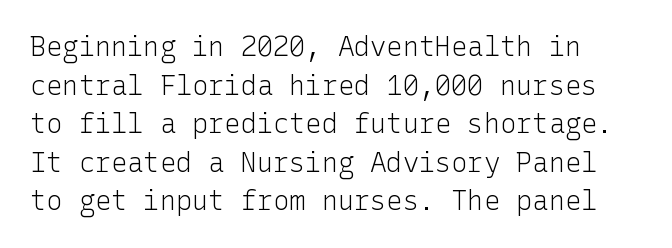
Q: Is the text bold? A: No.
Q: Is the text italic (slanted)? A: No, it is upright.
Q: Is the text underlined? A: No.
Q: Is the spacing between letters normal or unusually wide? A: Normal.
Q: Is the spacing between lines tight, normal or loose? A: Normal.
